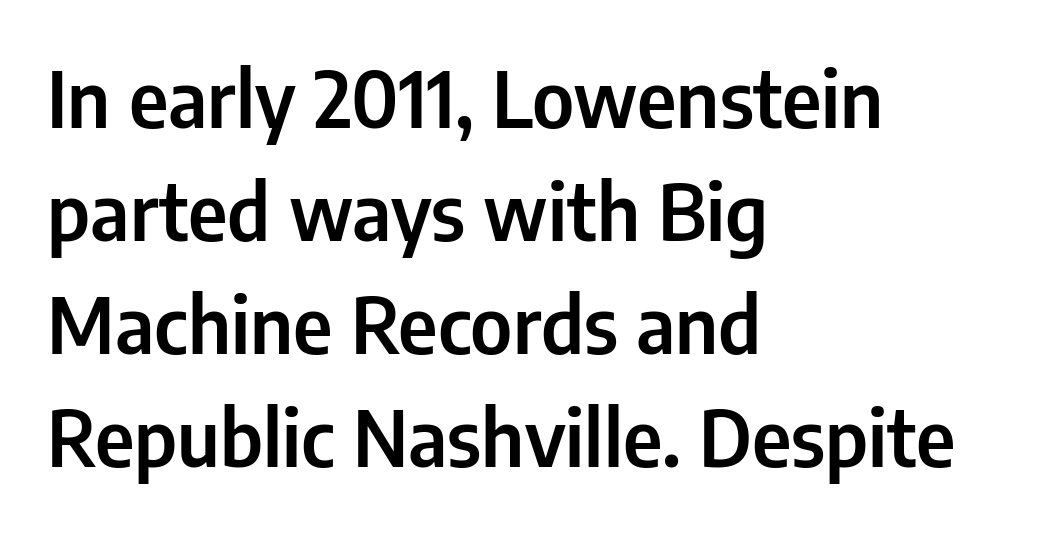
Q: Is the text italic (slanted)? A: No, it is upright.
Q: Is the typeface a serif or a sans-serif typeface? A: Sans-serif.
Q: Is the text underlined? A: No.
Q: How is the paragraph aligned? A: Left-aligned.
Q: Is the spacing between letters normal or unusually wide? A: Normal.
Q: Is the spacing between lines tight, normal or loose? A: Normal.
Q: Width (condensed, normal, or wide)? A: Condensed.
Q: Stroke contrast? A: Low.
Q: x-height? A: Medium.
Q: Monospaced? A: No.
